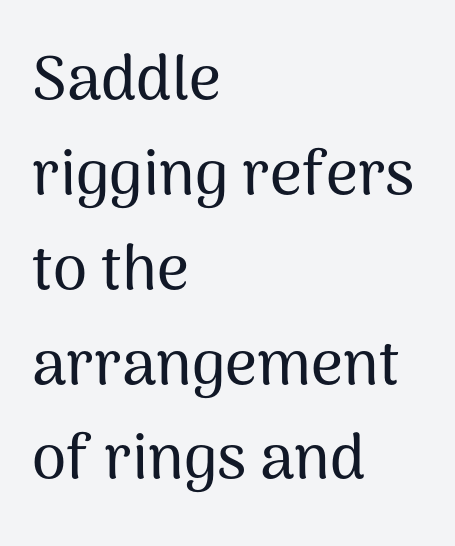
The image shows 62 px sans-serif type, upright; set left-aligned, normal line spacing (1.53x), normal letter spacing, not underlined; medium stroke contrast and a medium x-height.
